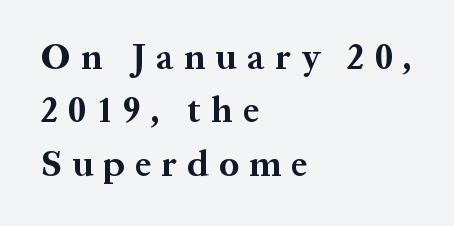
Q: Is the text bold? A: Yes.
Q: Is the text italic (slanted)? A: No, it is upright.
Q: Is the typeface a serif or a sans-serif typeface? A: Serif.
Q: Is the text underlined? A: No.
Q: How is the paragraph aligned? A: Left-aligned.
Q: Is the spacing between letters normal or unusually wide? A: Unusually wide.
Q: Is the spacing between lines tight, normal or loose? A: Normal.
Q: Width (condensed, normal, or wide)? A: Normal.
Q: Stroke contrast? A: Medium.
Q: x-height? A: Medium.
Q: Monospaced? A: No.
